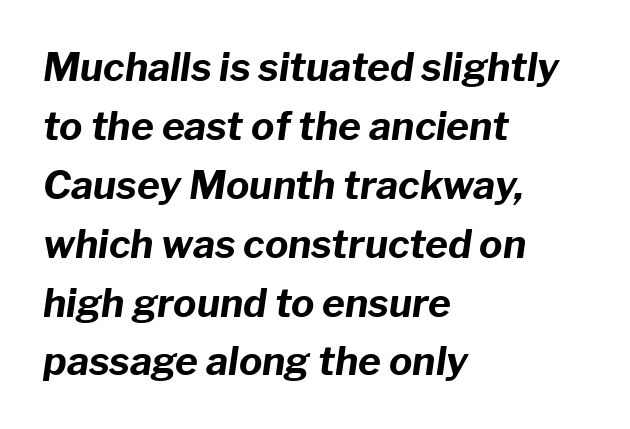
Just letters on the line, the space beneath them empty. Tracking value appears to be zero — textbook default spacing. Notice how descenders clear the ascenders below comfortably — that's standard leading. You'd pick this weight for a headline — it's a proper bold. Tall strokes in this sample are angled rather than plumb.
